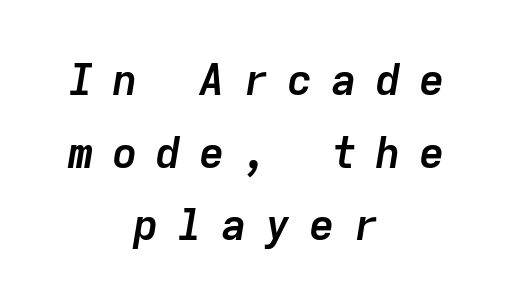
The rag falls on both sides of this text block equally. The space between consecutive lines is moderate. Plenty of ink on the page — the face is bold. Has an underline been added? It has not. Style check: oblique. How are the letters spaced? Widely, with obvious added tracking.
